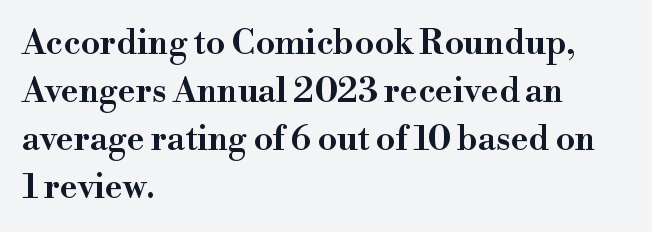
The image shows 34 px wide serif type, upright; set left-aligned, normal line spacing (1.41x), normal letter spacing, not underlined; high stroke contrast and a small x-height.
